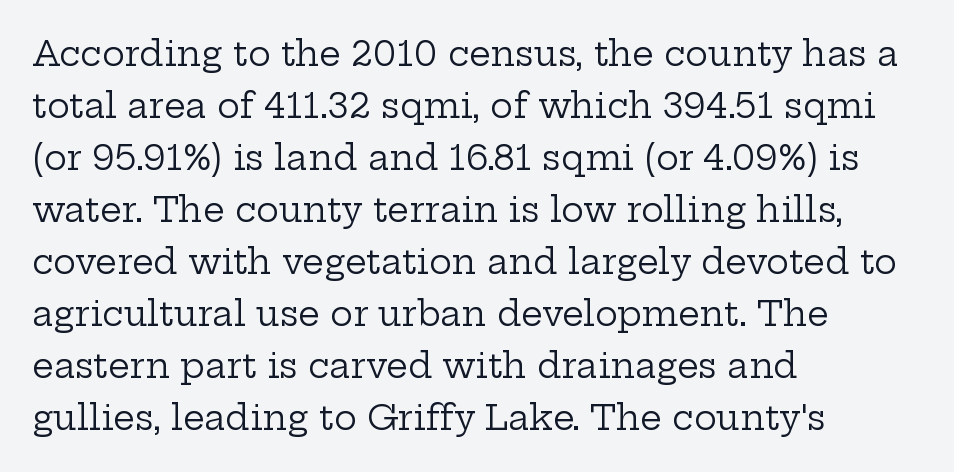
The image shows 34 px regular-weight, wide serif type, upright; set left-aligned, normal line spacing (1.53x), normal letter spacing, not underlined; low stroke contrast and a medium x-height.
